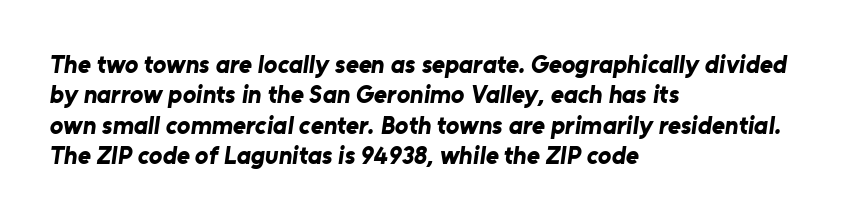
Summary of weight: heavy, a full bold. Lines of text with bare space underneath. Notice how the passage keeps a crisp vertical edge on the left only. The passage shown has conventional tracking throughout.
